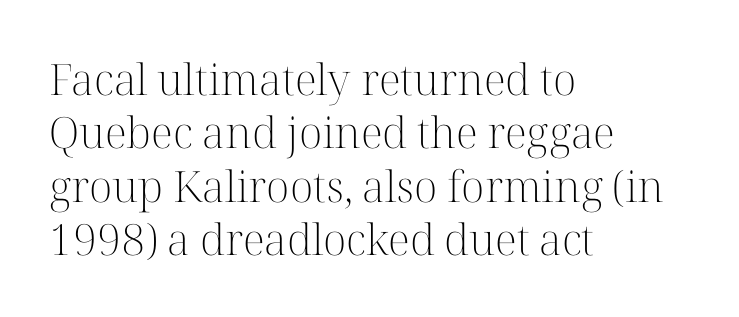
Q: Is the text bold? A: No.
Q: Is the text italic (slanted)? A: No, it is upright.
Q: Is the typeface a serif or a sans-serif typeface? A: Serif.
Q: Is the text underlined? A: No.
Q: How is the paragraph aligned? A: Left-aligned.
Q: Is the spacing between letters normal or unusually wide? A: Normal.
Q: Width (condensed, normal, or wide)? A: Normal.
Q: Stroke contrast? A: High.
Q: x-height? A: Medium.
Q: Monospaced? A: No.
